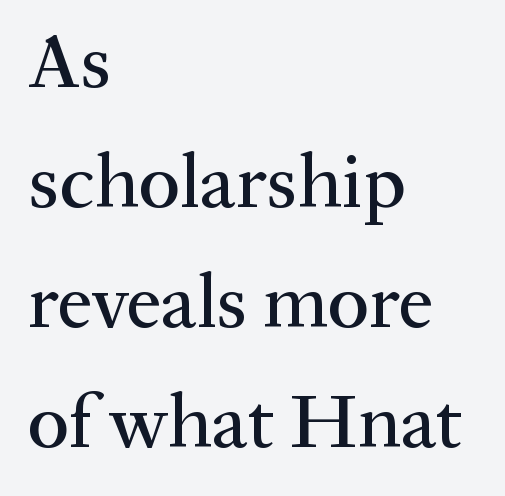
{"serif": "yes", "italic": "no", "width": "normal", "stroke_contrast": "medium", "x_height": "medium", "monospaced": "no", "underline": "no", "align": "left", "line_spacing": "normal", "line_spacing_ratio": 1.54, "letter_spacing": "normal", "letter_spacing_em": 0.0, "glyph_px": 78}
